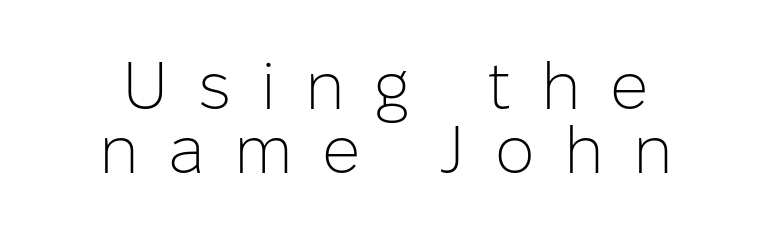
Q: Is the text bold? A: No.
Q: Is the text italic (slanted)? A: No, it is upright.
Q: Is the typeface a serif or a sans-serif typeface? A: Sans-serif.
Q: Is the text underlined? A: No.
Q: Is the spacing between letters normal or unusually wide? A: Unusually wide.
Q: Is the spacing between lines tight, normal or loose? A: Tight.
Q: Width (condensed, normal, or wide)? A: Normal.
Q: Stroke contrast? A: Low.
Q: x-height? A: Medium.
Q: Monospaced? A: No.
